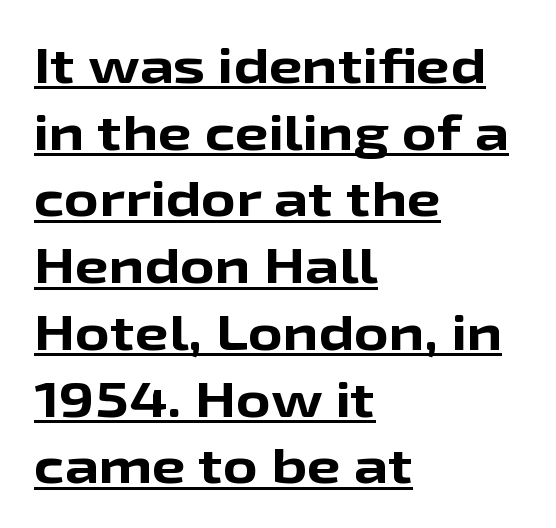
The image shows 48 px bold, wide sans-serif type, upright; set left-aligned, normal line spacing (1.39x), normal letter spacing, underlined; low stroke contrast and a medium x-height.
